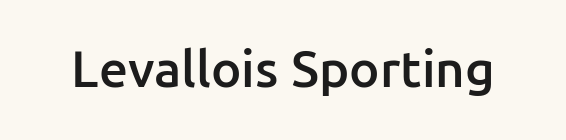
{"serif": "no", "italic": "no", "bold": "semi", "weight": "semibold", "width": "normal", "stroke_contrast": "low", "x_height": "medium", "monospaced": "no", "underline": "no", "letter_spacing": "normal", "letter_spacing_em": 0.0, "glyph_px": 51}
